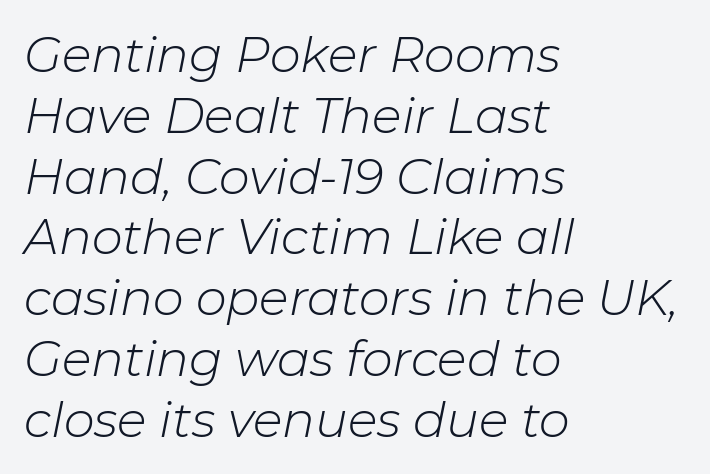
{"italic": "yes", "lean": "right", "slant_degrees": 11, "bold": "no", "weight": "light", "width": "normal", "stroke_contrast": "low", "x_height": "medium", "monospaced": "no", "underline": "no", "align": "left", "line_spacing_ratio": 1.24, "letter_spacing": "normal", "letter_spacing_em": 0.0, "glyph_px": 49}
